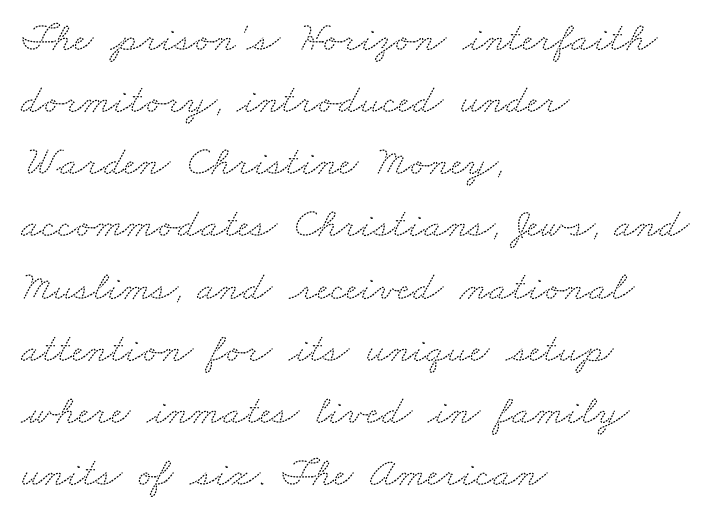
Q: Is the typeface a serif or a sans-serif typeface? A: Serif.
Q: Is the text underlined? A: No.
Q: How is the paragraph aligned? A: Left-aligned.
Q: Is the spacing between letters normal or unusually wide? A: Normal.
Q: Is the spacing between lines tight, normal or loose? A: Normal.
Q: Width (condensed, normal, or wide)? A: Wide.
Q: Stroke contrast? A: Medium.
Q: x-height? A: Small.
Q: Monospaced? A: No.
